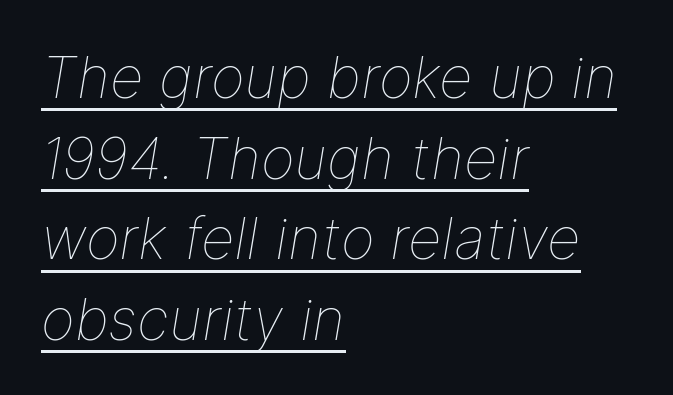
Q: Is the text bold? A: No.
Q: Is the text italic (slanted)? A: Yes, it leans right by about 9 degrees.
Q: Is the text underlined? A: Yes.
Q: How is the paragraph aligned? A: Left-aligned.
Q: Is the spacing between letters normal or unusually wide? A: Normal.
Q: Is the spacing between lines tight, normal or loose? A: Normal.
Q: Width (condensed, normal, or wide)? A: Normal.
Q: Stroke contrast? A: Low.
Q: x-height? A: Medium.
Q: Monospaced? A: No.
